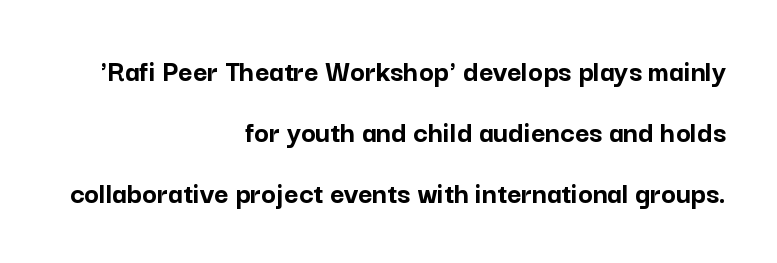
The tracking reads as untouched default to a designer's eye. Descenders are the only things crossing below the line. Does the copy run flush right? Yes — the right margin is perfectly even. Each new line begins a long way beneath the previous one. Every character sits straight up, as roman type does.
